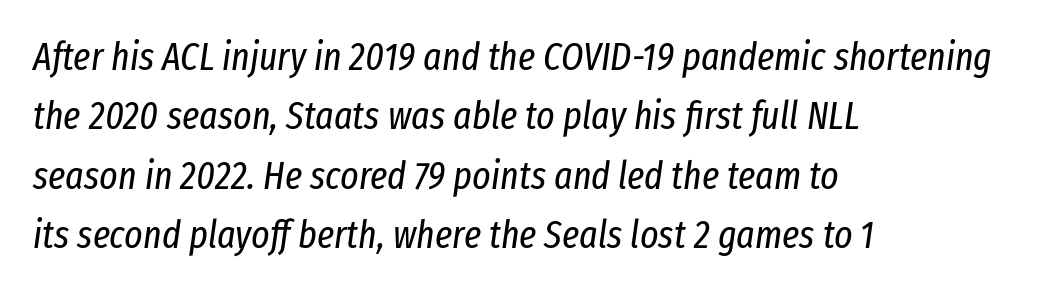
Q: Is the text bold? A: No.
Q: Is the text italic (slanted)? A: Yes, it leans right by about 8 degrees.
Q: Is the text underlined? A: No.
Q: How is the paragraph aligned? A: Left-aligned.
Q: Is the spacing between letters normal or unusually wide? A: Normal.
Q: Is the spacing between lines tight, normal or loose? A: Normal.
Q: Width (condensed, normal, or wide)? A: Condensed.
Q: Stroke contrast? A: Low.
Q: x-height? A: Medium.
Q: Monospaced? A: No.
